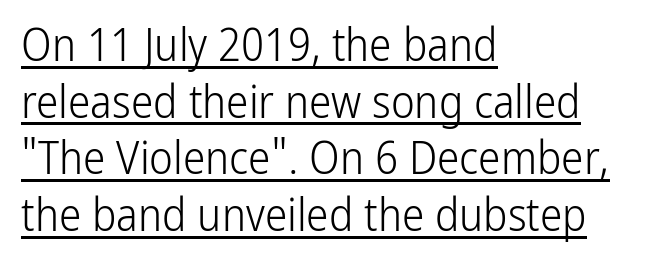
{"serif": "no", "italic": "no", "bold": "no", "weight": "light", "width": "condensed", "stroke_contrast": "low", "x_height": "medium", "monospaced": "no", "underline": "yes", "align": "left", "line_spacing": "normal", "line_spacing_ratio": 1.26, "letter_spacing": "normal", "letter_spacing_em": 0.0, "glyph_px": 45}
